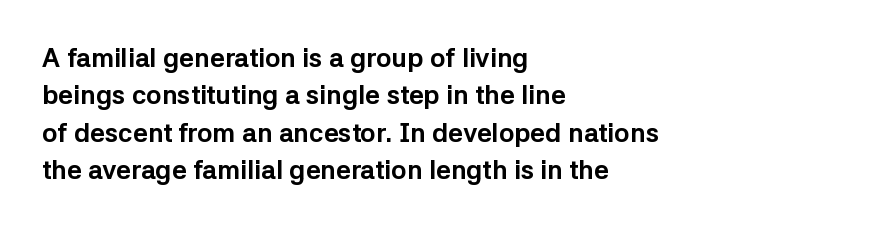
Q: Is the text bold? A: Yes.
Q: Is the text italic (slanted)? A: No, it is upright.
Q: Is the text underlined? A: No.
Q: How is the paragraph aligned? A: Left-aligned.
Q: Is the spacing between letters normal or unusually wide? A: Normal.
Q: Is the spacing between lines tight, normal or loose? A: Normal.
